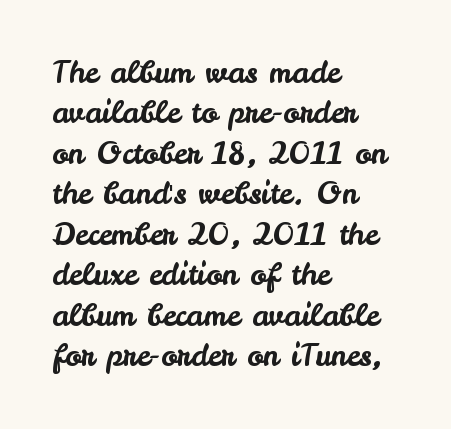
Q: Is the text italic (slanted)? A: Yes.
Q: Is the typeface a serif or a sans-serif typeface? A: Sans-serif.
Q: Is the text underlined? A: No.
Q: How is the paragraph aligned? A: Left-aligned.
Q: Is the spacing between letters normal or unusually wide? A: Normal.
Q: Is the spacing between lines tight, normal or loose? A: Normal.
Q: Width (condensed, normal, or wide)? A: Normal.
Q: Stroke contrast? A: Low.
Q: x-height? A: Small.
Q: Monospaced? A: No.
